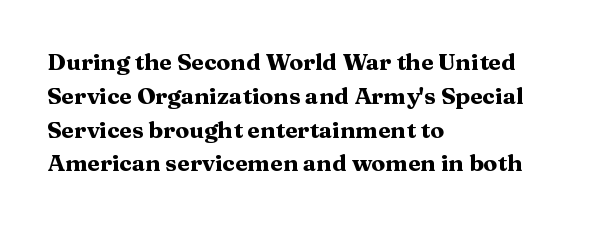
The image shows 23 px bold type, upright; set left-aligned, normal line spacing (1.47x), normal letter spacing, not underlined.
